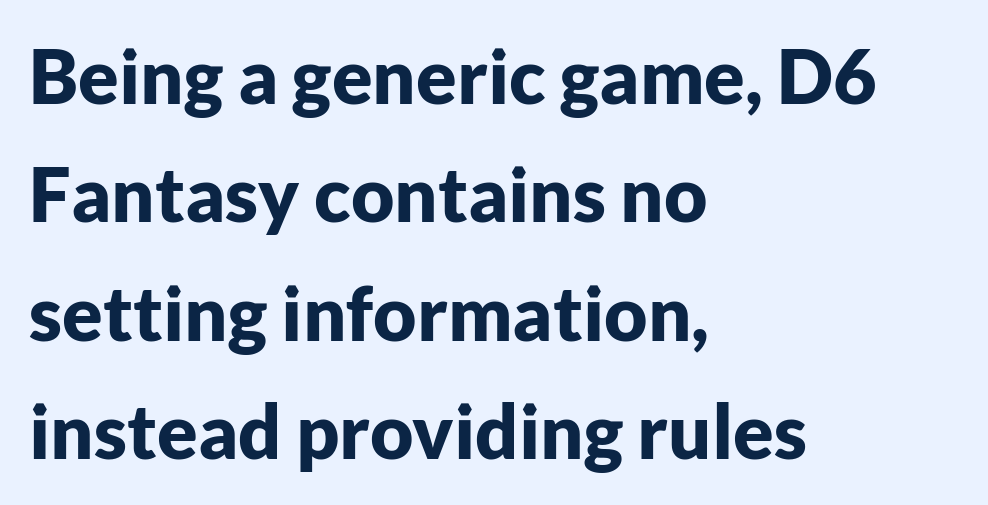
Q: Is the text bold? A: Yes.
Q: Is the text italic (slanted)? A: No, it is upright.
Q: Is the typeface a serif or a sans-serif typeface? A: Sans-serif.
Q: Is the text underlined? A: No.
Q: How is the paragraph aligned? A: Left-aligned.
Q: Is the spacing between letters normal or unusually wide? A: Normal.
Q: Is the spacing between lines tight, normal or loose? A: Normal.
Q: Width (condensed, normal, or wide)? A: Normal.
Q: Stroke contrast? A: Low.
Q: x-height? A: Medium.
Q: Monospaced? A: No.
